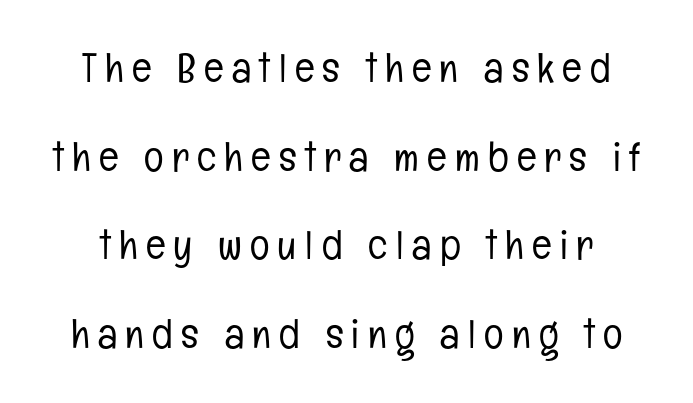
Nope, not italic — everything's standing straight. Examine the stroke ends and you'll find no serifs. Leading: increased. The face used here is proportionally spaced, like ordinary book or web type.
